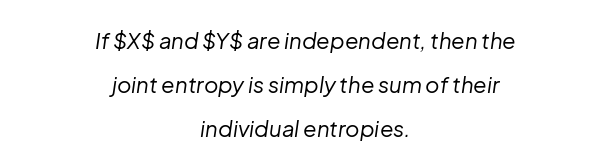
Does the copy run flush right? No — it is centered line by line. Descenders are the only things crossing below the line. Letter spacing: default. Weight: in the light-to-regular range.
